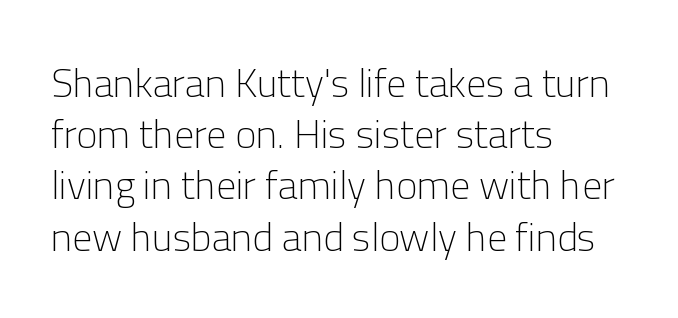
The image shows 40 px light sans-serif type, upright; set left-aligned, normal line spacing (1.28x), normal letter spacing, not underlined; low stroke contrast and a medium x-height.
